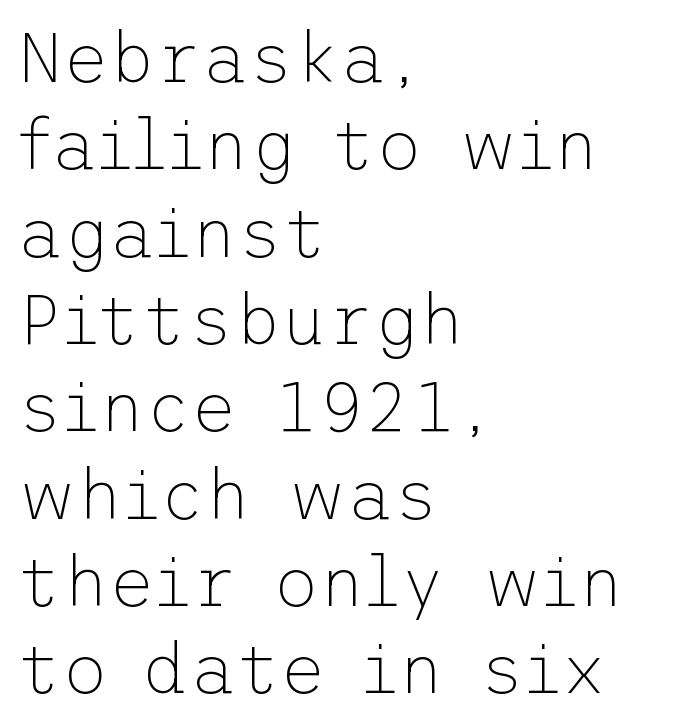
{"serif": "no", "italic": "no", "bold": "no", "weight": "thin", "width": "normal", "stroke_contrast": "low", "x_height": "medium", "underline": "no", "align": "left", "line_spacing_ratio": 1.23, "letter_spacing": "normal", "letter_spacing_em": 0.0, "glyph_px": 71}
